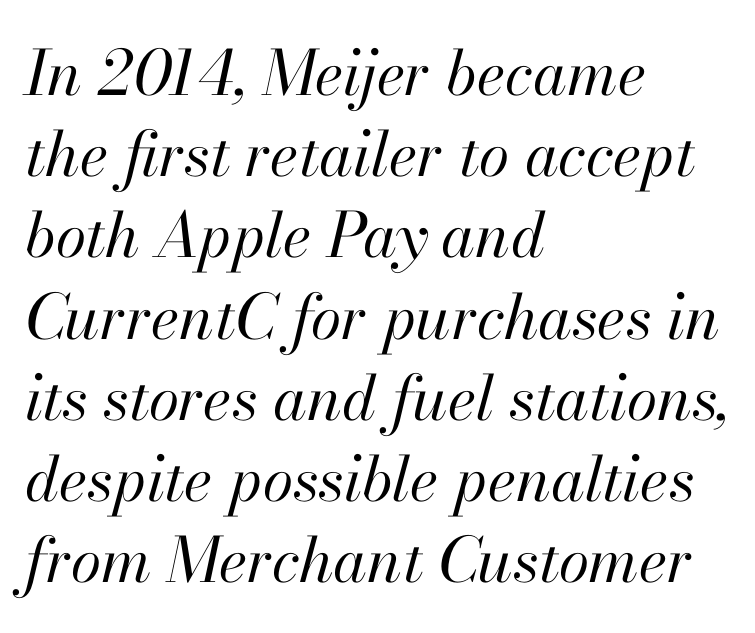
{"italic": "yes", "lean": "right", "slant_degrees": 13, "bold": "no", "weight": "regular", "width": "normal", "stroke_contrast": "high", "x_height": "small", "monospaced": "no", "underline": "no", "align": "left", "line_spacing": "normal", "line_spacing_ratio": 1.31, "letter_spacing": "normal", "letter_spacing_em": 0.0, "glyph_px": 62}
